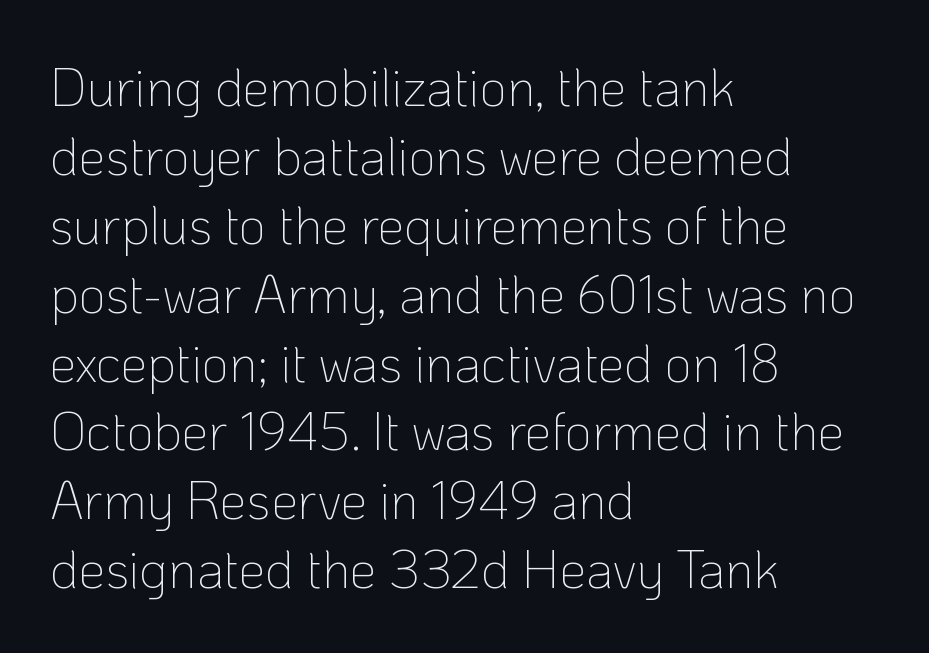
The image shows 53 px thin sans-serif type, upright; set left-aligned, normal line spacing (1.3x), normal letter spacing, not underlined; low stroke contrast and a medium x-height.
